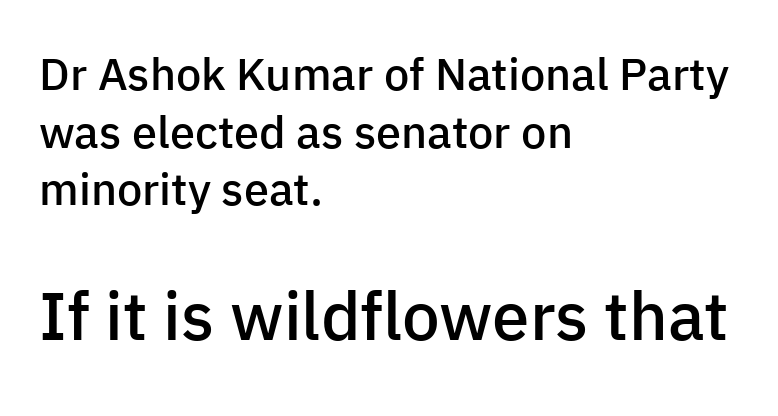
The image shows 67 px semibold sans-serif type, upright; set left-aligned, normal line spacing (1.28x), normal letter spacing, not underlined; the second (bottom) block is 1.49x larger; low stroke contrast and a medium x-height.
